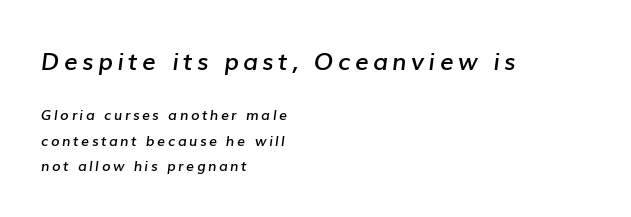
Size contrast runs from large at the top to small at the bottom. Underline: absent. Stroke thickness is moderately raised; the sample reads as semibold. Does the lettering tilt? It does — this is italic. These lines stack with their left ends in a neat column.
